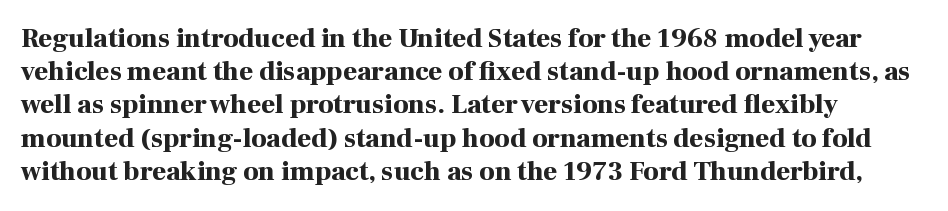
Nobody drew a line under any word here. Letter spacing: default. This is the regular roman posture of the typeface. In terms of weight, the rendering is a true, heavy bold.
